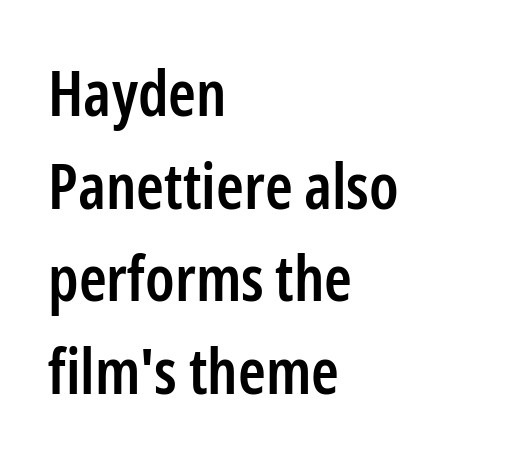
Q: Is the text bold? A: Semi-bold.
Q: Is the text italic (slanted)? A: No, it is upright.
Q: Is the typeface a serif or a sans-serif typeface? A: Sans-serif.
Q: Is the text underlined? A: No.
Q: How is the paragraph aligned? A: Left-aligned.
Q: Is the spacing between letters normal or unusually wide? A: Normal.
Q: Is the spacing between lines tight, normal or loose? A: Normal.
Q: Width (condensed, normal, or wide)? A: Condensed.
Q: Stroke contrast? A: Low.
Q: x-height? A: Medium.
Q: Monospaced? A: No.
